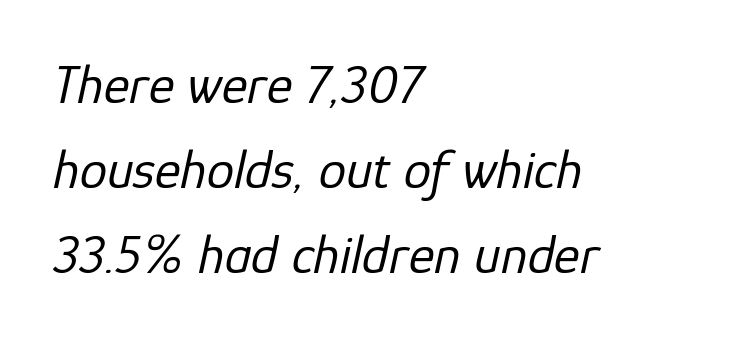
Q: Is the text bold? A: No.
Q: Is the text italic (slanted)? A: Yes, it leans right by about 12 degrees.
Q: Is the text underlined? A: No.
Q: How is the paragraph aligned? A: Left-aligned.
Q: Is the spacing between letters normal or unusually wide? A: Normal.
Q: Is the spacing between lines tight, normal or loose? A: Normal.
Q: Width (condensed, normal, or wide)? A: Normal.
Q: Stroke contrast? A: Low.
Q: x-height? A: Medium.
Q: Monospaced? A: No.
